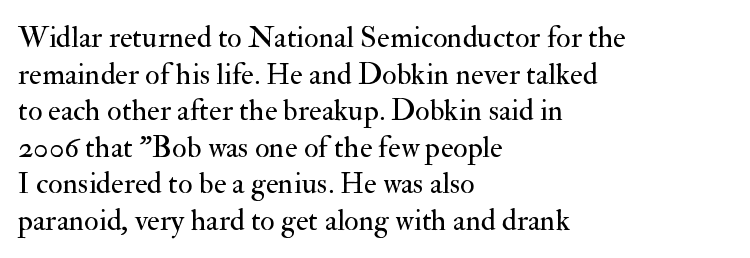
Q: Is the text bold? A: No.
Q: Is the text italic (slanted)? A: No, it is upright.
Q: Is the typeface a serif or a sans-serif typeface? A: Serif.
Q: Is the text underlined? A: No.
Q: How is the paragraph aligned? A: Left-aligned.
Q: Is the spacing between letters normal or unusually wide? A: Normal.
Q: Width (condensed, normal, or wide)? A: Normal.
Q: Stroke contrast? A: Medium.
Q: x-height? A: Small.
Q: Monospaced? A: No.
